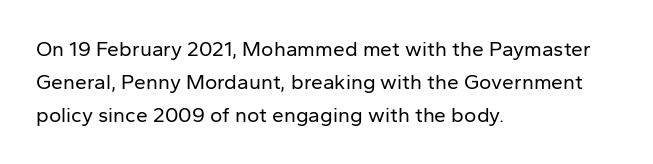
Q: Is the text bold? A: No.
Q: Is the text italic (slanted)? A: No, it is upright.
Q: Is the text underlined? A: No.
Q: How is the paragraph aligned? A: Left-aligned.
Q: Is the spacing between letters normal or unusually wide? A: Normal.
Q: Is the spacing between lines tight, normal or loose? A: Normal.
